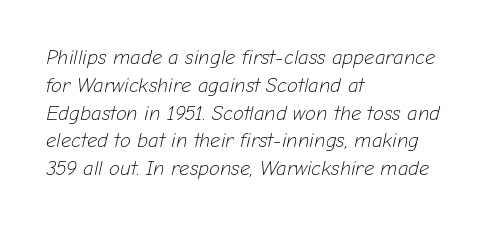
The image shows 20 px text type, italic (leaning right); set left-aligned, normal line spacing (1.39x), normal letter spacing, not underlined.
